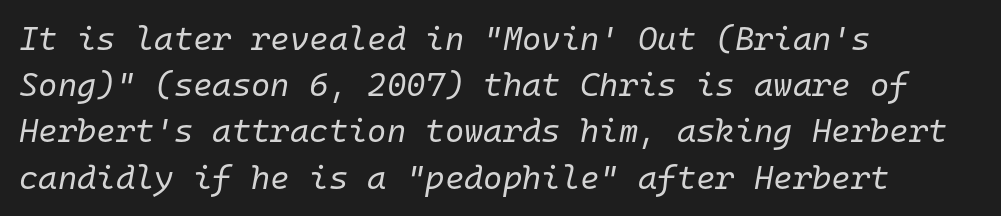
{"italic": "yes", "lean": "right", "slant_degrees": 10, "bold": "no", "weight": "regular", "width": "normal", "stroke_contrast": "low", "x_height": "medium", "monospaced": "yes", "underline": "no", "align": "left", "line_spacing": "normal", "line_spacing_ratio": 1.4, "letter_spacing": "normal", "letter_spacing_em": 0.0, "glyph_px": 33}
